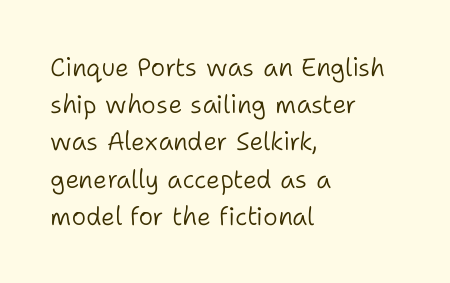
{"italic": "no", "bold": "no", "underline": "no", "align": "left", "line_spacing": "normal", "line_spacing_ratio": 1.49, "letter_spacing": "normal", "letter_spacing_em": 0.0, "glyph_px": 25}
